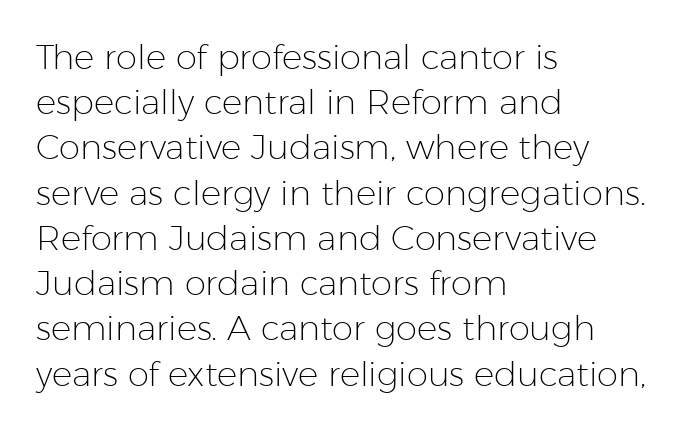
The image shows 34 px light sans-serif type, upright; set left-aligned, normal line spacing (1.33x), normal letter spacing, not underlined; low stroke contrast and a medium x-height.
